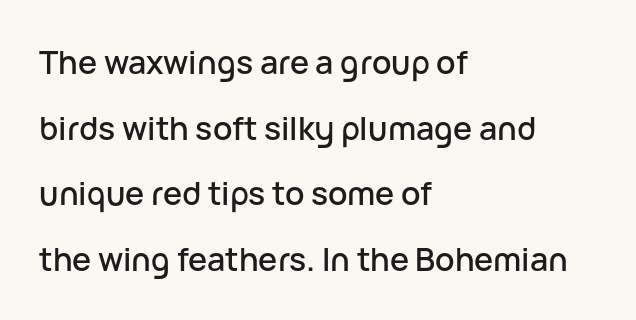
The tracking reads as untouched default to a designer's eye. A roman cut, with each character standing at attention. Type style note: lacks serifs. Bare-footed words on every line. Note the varied advance widths — an 'i' is clearly narrower than an 'm'.
